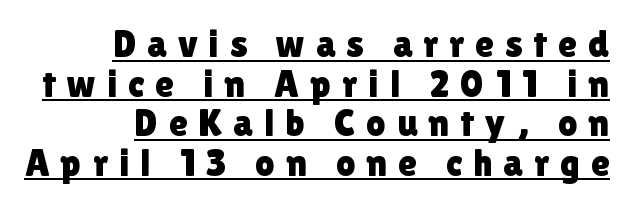
Students, note that the glyphs here are deliberately spaced far apart. In designer terms, the underline attribute is active on this setting. Where is the straight margin? On the right. Does the type have serifs? No, each stem ends abruptly.
